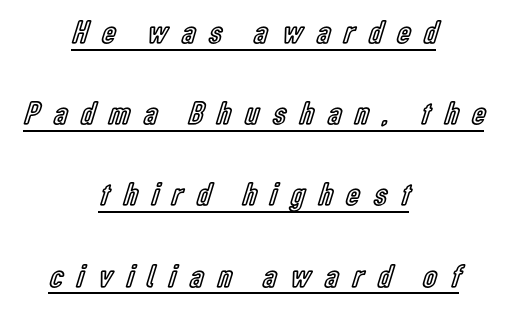
Students, note that the glyphs here are deliberately spaced far apart. Is this a fixed-width face? No — the glyphs have proportional, varying widths. If you measured baseline to baseline, you'd find a long distance. Glance below the letters and you will spot a drawn line. Both edges are ragged and mirror each other, which tells us the setting is centered.
